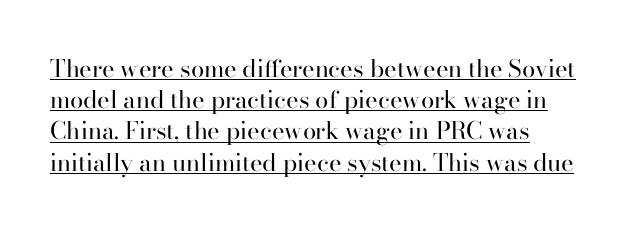
The image shows 24 px text type, upright; set left-aligned, normal line spacing (1.3x), normal letter spacing, underlined.
